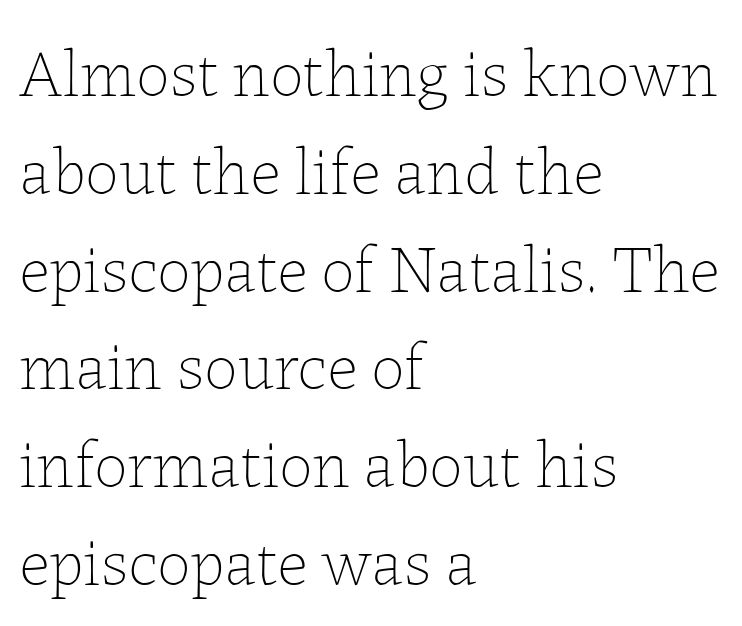
The image shows 67 px thin type, upright; set left-aligned, normal line spacing (1.46x), normal letter spacing, not underlined; low stroke contrast and a medium x-height.
